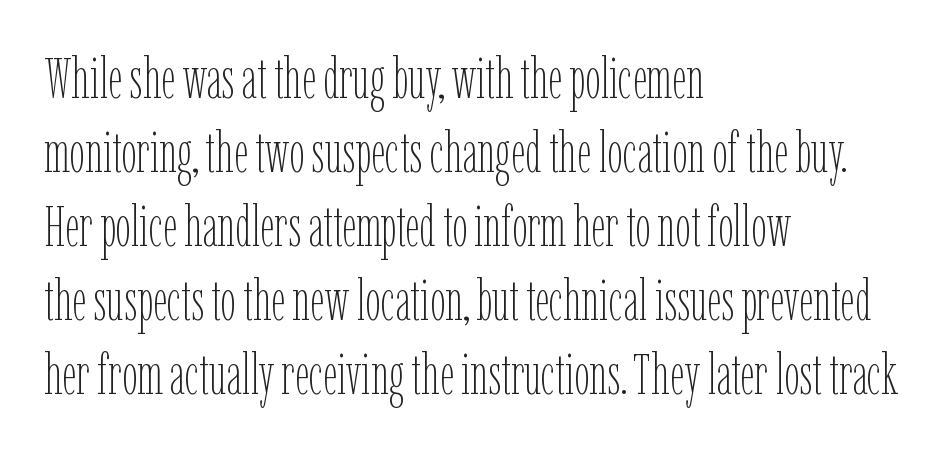
Q: Is the text bold? A: No.
Q: Is the text italic (slanted)? A: No, it is upright.
Q: Is the text underlined? A: No.
Q: How is the paragraph aligned? A: Left-aligned.
Q: Is the spacing between letters normal or unusually wide? A: Normal.
Q: Is the spacing between lines tight, normal or loose? A: Normal.
Q: Width (condensed, normal, or wide)? A: Condensed.
Q: Stroke contrast? A: Low.
Q: x-height? A: Medium.
Q: Monospaced? A: No.
